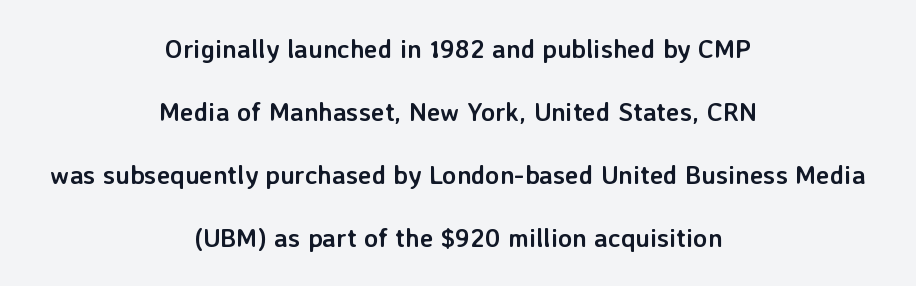
Q: Is the text bold? A: Yes.
Q: Is the text italic (slanted)? A: No, it is upright.
Q: Is the text underlined? A: No.
Q: How is the paragraph aligned? A: Centered.
Q: Is the spacing between letters normal or unusually wide? A: Normal.
Q: Is the spacing between lines tight, normal or loose? A: Loose.
